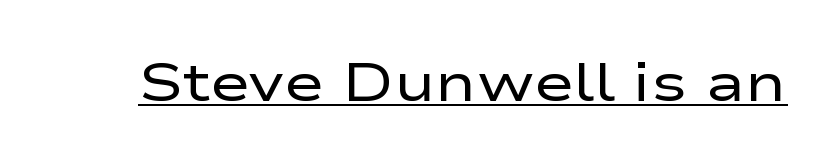
The image shows 54 px regular-weight, wide sans-serif type, upright; set normal letter spacing, underlined; low stroke contrast and a medium x-height.
